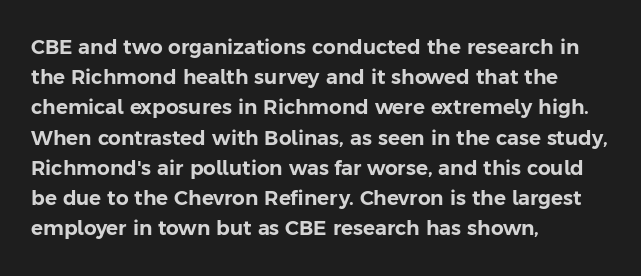
The image shows 20 px text type, upright; set left-aligned, normal line spacing (1.51x), normal letter spacing, not underlined.
